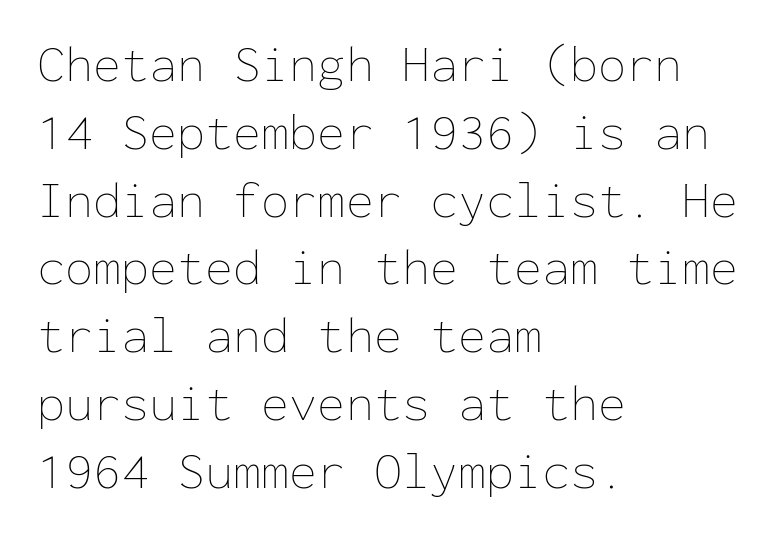
Q: Is the text bold? A: No.
Q: Is the text italic (slanted)? A: No, it is upright.
Q: Is the text underlined? A: No.
Q: How is the paragraph aligned? A: Left-aligned.
Q: Is the spacing between letters normal or unusually wide? A: Normal.
Q: Is the spacing between lines tight, normal or loose? A: Normal.
Q: Width (condensed, normal, or wide)? A: Normal.
Q: Stroke contrast? A: Low.
Q: x-height? A: Medium.
Q: Monospaced? A: Yes.
